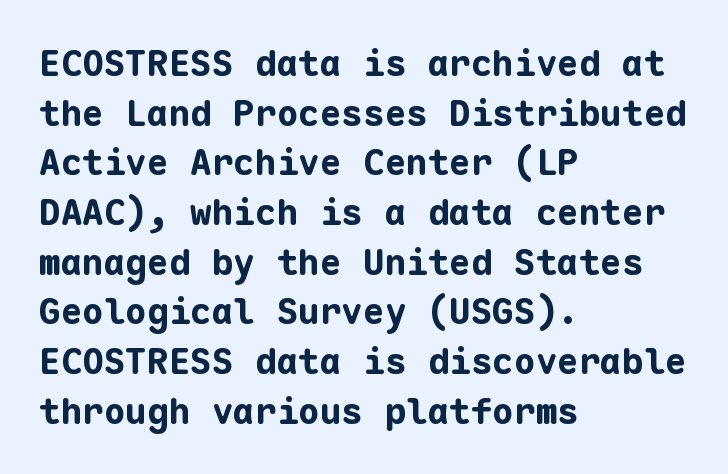
No word sits above an underline. Line starts are locked; line ends wander. Monospaced: the letters line up in strict vertical columns. What kind of face is this? One without serifs — a sans. Nope, not italic — everything's standing straight.
